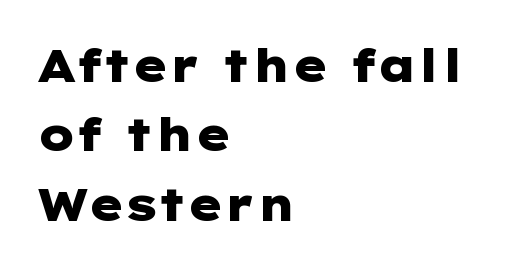
The image shows 45 px heavy, wide sans-serif type, upright; set left-aligned, normal line spacing (1.54x), normal letter spacing, not underlined; low stroke contrast and a medium x-height.
